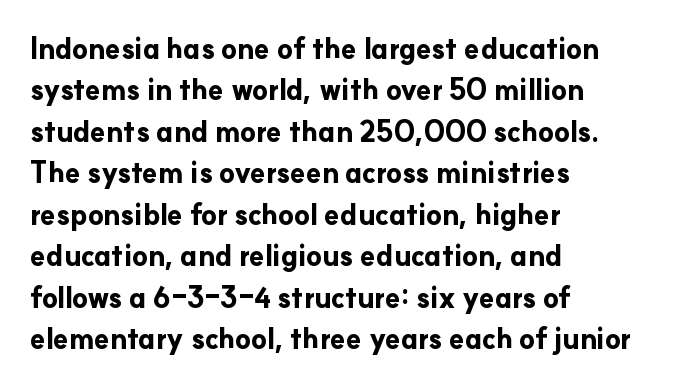
The image shows 28 px bold sans-serif type, upright; set left-aligned, normal line spacing (1.48x), normal letter spacing, not underlined; low stroke contrast and a small x-height.
